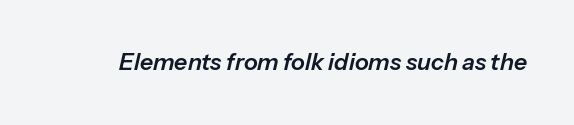
Q: Is the text italic (slanted)? A: Yes, it leans right by about 13 degrees.
Q: Is the text underlined? A: No.
Q: Is the spacing between letters normal or unusually wide? A: Normal.
